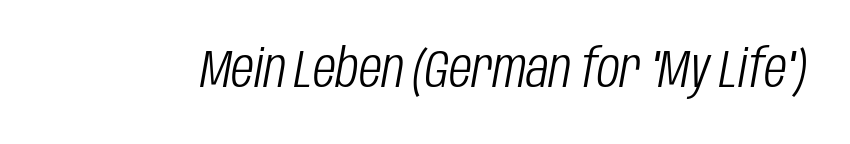
The image shows 53 px light, condensed type, italic (leaning right); set normal letter spacing, not underlined; low stroke contrast and a large x-height.
